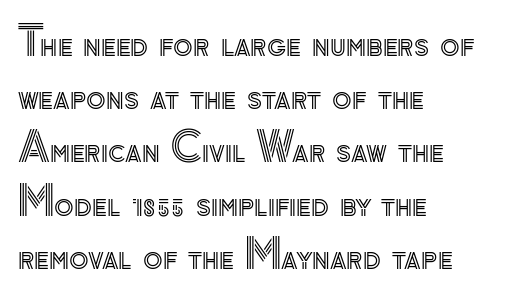
The image shows 40 px text type, upright; set left-aligned, normal line spacing (1.33x), normal letter spacing, not underlined; a small x-height.
